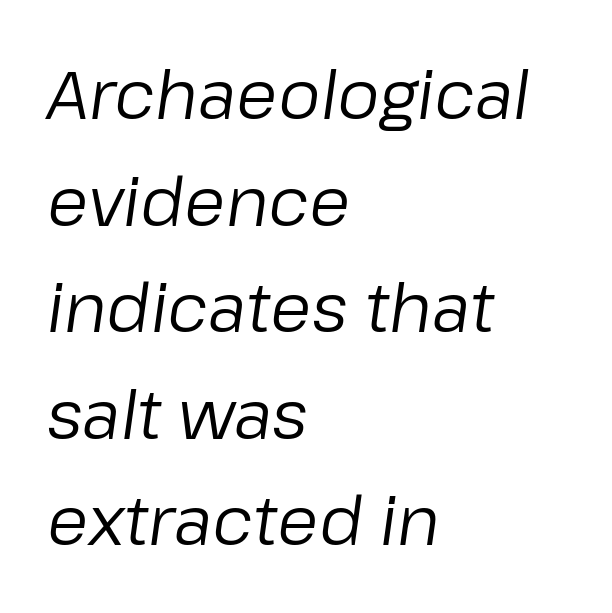
Anything drawn beneath the words? Only blank space. The ragged edge is on the right, which tells us the setting is flush left. You could not count columns in this text — the font is proportionally spaced. Standard letterfit; no display-style spreading of the glyphs. Vertical stems look standard width or narrower in stroke.
